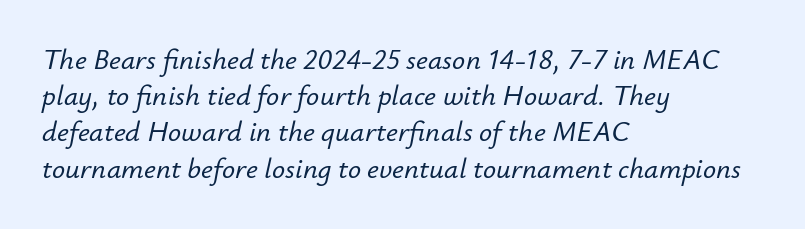
Q: Is the text italic (slanted)? A: Yes, it leans right by about 12 degrees.
Q: Is the text underlined? A: No.
Q: How is the paragraph aligned? A: Left-aligned.
Q: Is the spacing between letters normal or unusually wide? A: Normal.
Q: Is the spacing between lines tight, normal or loose? A: Normal.
Q: Width (condensed, normal, or wide)? A: Normal.
Q: Stroke contrast? A: Low.
Q: x-height? A: Small.
Q: Monospaced? A: No.
